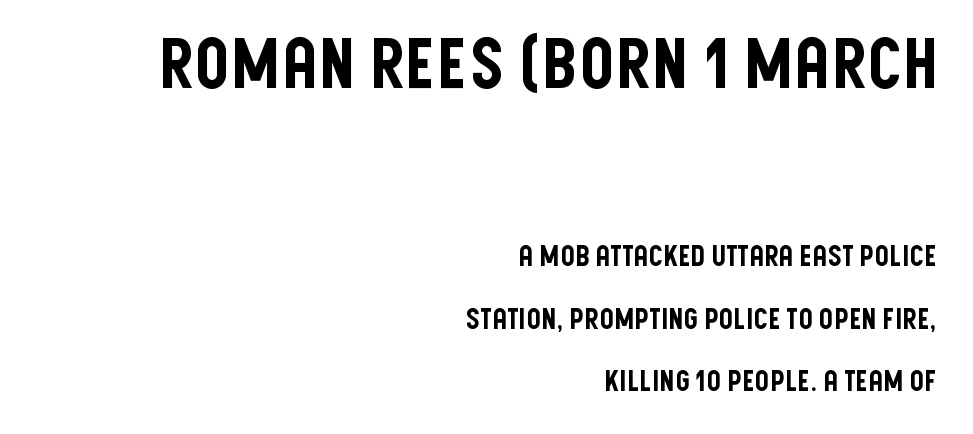
Which of the two is more prominent by size? The first, at the top. This sample uses an upright cut, with every glyph sitting square on the baseline. Proportional: the letters do not fall into vertical columns. The zone under the glyphs is completely vacant. You could call the tracking neutral — neither tight nor loose. These lines stand farther apart than default settings would place them.
